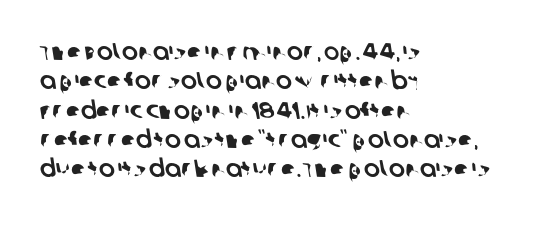
The passage shown has conventional tracking throughout. The zone under the glyphs is completely vacant. Alignment: flush left.
